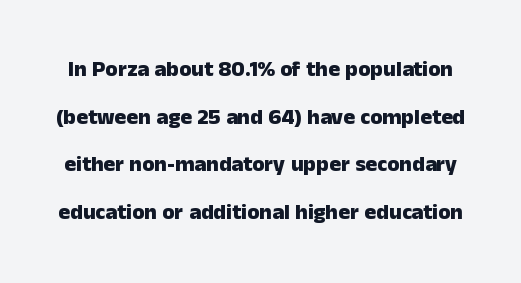
The image shows 22 px bold type, upright; set loose line spacing (2.17x), normal letter spacing, not underlined.
